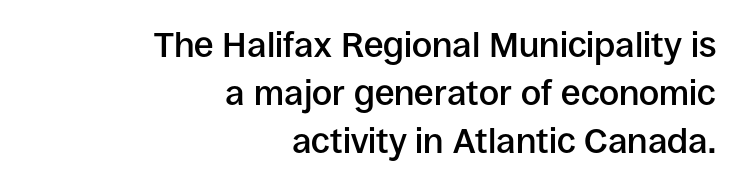
Default kerning and tracking; the words read as compact shapes. The lettering stays uniformly vertical, giving the passage a roman look. This is moderately heavy type, rendered in semibold. Which margin do the lines hug? The right one — the left edge is uneven.
